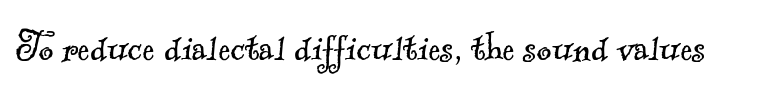
The image shows 46 px light serif type; set normal letter spacing, not underlined; a small x-height.
